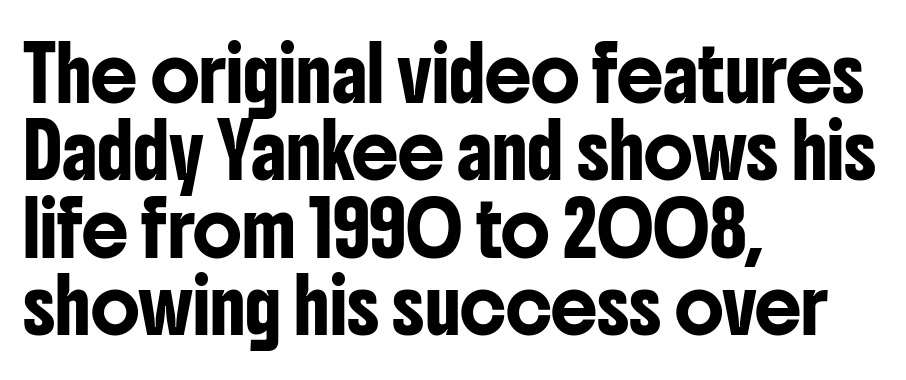
{"serif": "no", "italic": "no", "width": "condensed", "stroke_contrast": "low", "x_height": "medium", "monospaced": "no", "underline": "no", "align": "left", "line_spacing": "normal", "line_spacing_ratio": 1.49, "letter_spacing": "normal", "letter_spacing_em": 0.0, "glyph_px": 52}
